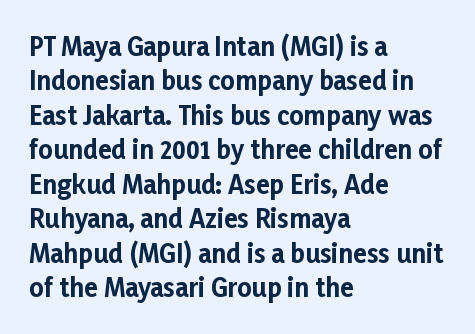
{"italic": "no", "bold": "yes", "underline": "no", "align": "left", "line_spacing": "normal", "line_spacing_ratio": 1.38, "letter_spacing": "normal", "letter_spacing_em": 0.0, "glyph_px": 25}
